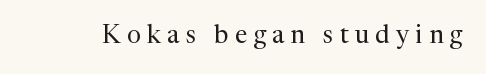
The image shows 25 px text type, upright; set unusually wide letter spacing (+0.25 em), not underlined.
